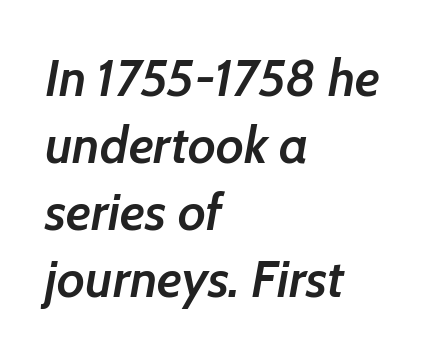
Q: Is the text bold? A: Semi-bold.
Q: Is the text italic (slanted)? A: Yes, it leans right by about 7 degrees.
Q: Is the text underlined? A: No.
Q: How is the paragraph aligned? A: Left-aligned.
Q: Is the spacing between letters normal or unusually wide? A: Normal.
Q: Is the spacing between lines tight, normal or loose? A: Normal.
Q: Width (condensed, normal, or wide)? A: Normal.
Q: Stroke contrast? A: Low.
Q: x-height? A: Medium.
Q: Monospaced? A: No.
